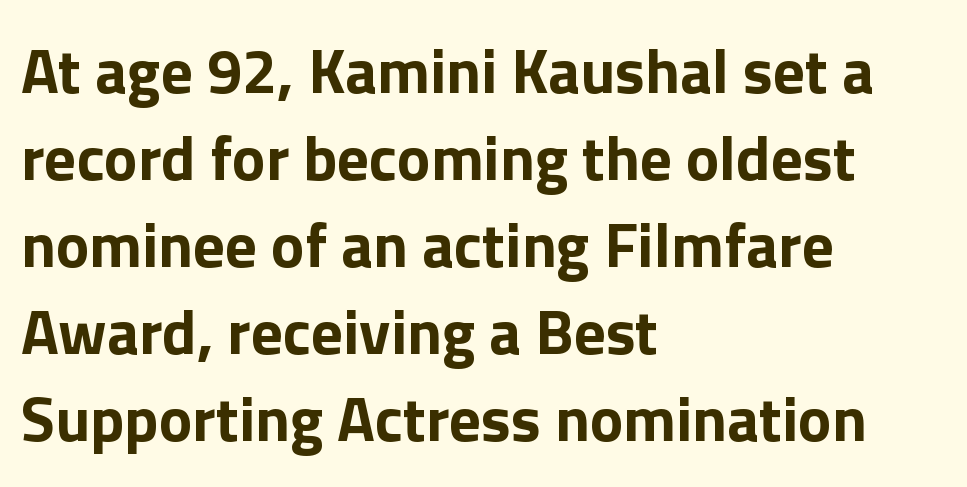
Q: Is the text bold? A: Yes.
Q: Is the text italic (slanted)? A: No, it is upright.
Q: Is the typeface a serif or a sans-serif typeface? A: Sans-serif.
Q: Is the text underlined? A: No.
Q: How is the paragraph aligned? A: Left-aligned.
Q: Is the spacing between letters normal or unusually wide? A: Normal.
Q: Is the spacing between lines tight, normal or loose? A: Normal.
Q: Width (condensed, normal, or wide)? A: Normal.
Q: x-height? A: Medium.
Q: Monospaced? A: No.
